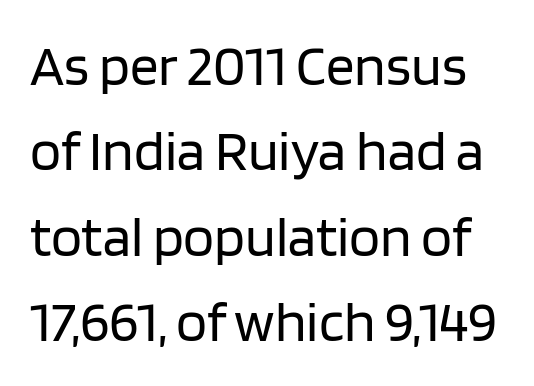
The image shows 57 px regular-weight sans-serif type, upright; set normal line spacing (1.5x), normal letter spacing, not underlined; low stroke contrast and a large x-height.
